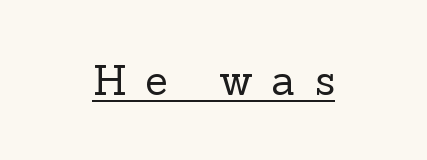
The specimen reads as upright at a glance. Inter-character spacing is expanded well beyond the font's built-in metrics. The characters are drawn with everyday or finer stroke widths. Think of a printed novel: that variable character pitch is what you see here.
